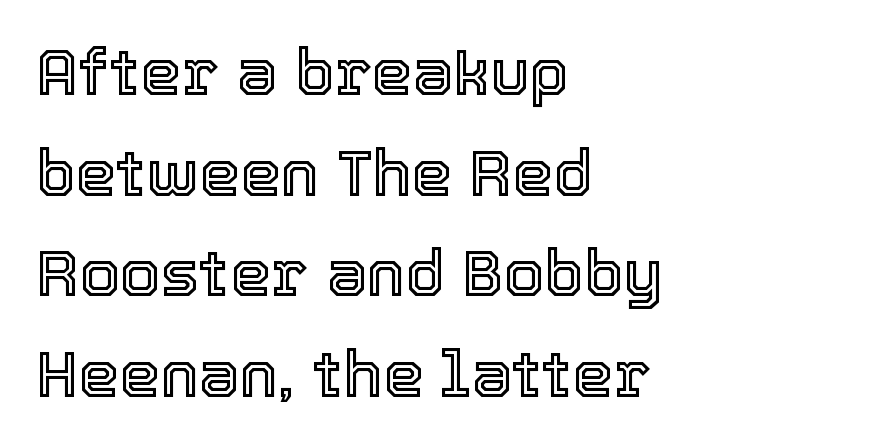
Q: Is the text italic (slanted)? A: No, it is upright.
Q: Is the text underlined? A: No.
Q: How is the paragraph aligned? A: Left-aligned.
Q: Is the spacing between letters normal or unusually wide? A: Normal.
Q: Is the spacing between lines tight, normal or loose? A: Normal.
Q: Width (condensed, normal, or wide)? A: Normal.
Q: x-height? A: Medium.
Q: Monospaced? A: No.
